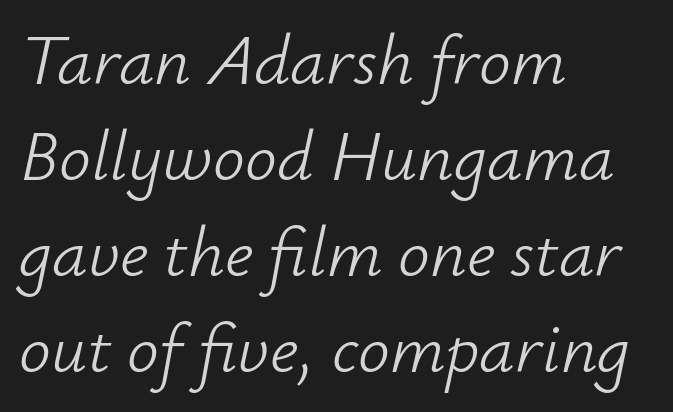
Q: Is the text bold? A: No.
Q: Is the text italic (slanted)? A: Yes, it leans right by about 12 degrees.
Q: Is the text underlined? A: No.
Q: How is the paragraph aligned? A: Left-aligned.
Q: Is the spacing between letters normal or unusually wide? A: Normal.
Q: Is the spacing between lines tight, normal or loose? A: Normal.
Q: Width (condensed, normal, or wide)? A: Normal.
Q: Stroke contrast? A: Low.
Q: x-height? A: Small.
Q: Monospaced? A: No.
